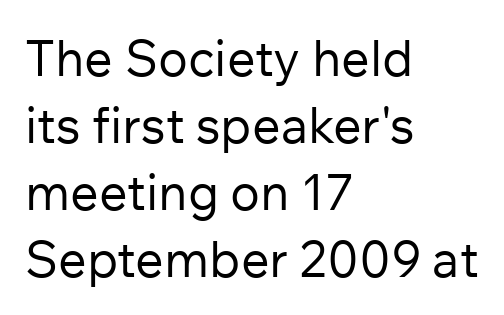
Q: Is the text bold? A: No.
Q: Is the text italic (slanted)? A: No, it is upright.
Q: Is the typeface a serif or a sans-serif typeface? A: Sans-serif.
Q: Is the text underlined? A: No.
Q: How is the paragraph aligned? A: Left-aligned.
Q: Is the spacing between letters normal or unusually wide? A: Normal.
Q: Is the spacing between lines tight, normal or loose? A: Normal.
Q: Width (condensed, normal, or wide)? A: Normal.
Q: Stroke contrast? A: Low.
Q: x-height? A: Medium.
Q: Monospaced? A: No.
